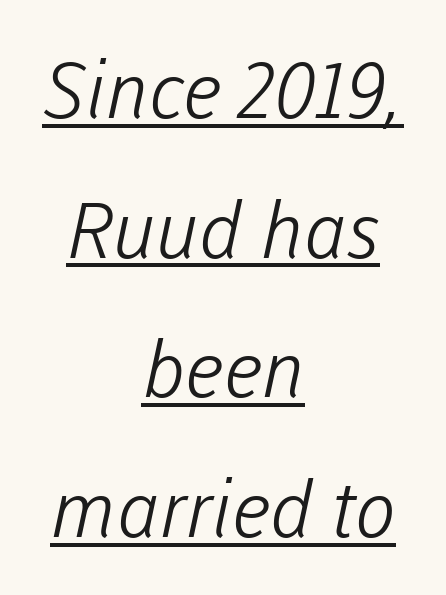
The image shows 78 px light sans-serif type; set centered, line spacing 1.79x, normal letter spacing, underlined; low stroke contrast and a medium x-height.
